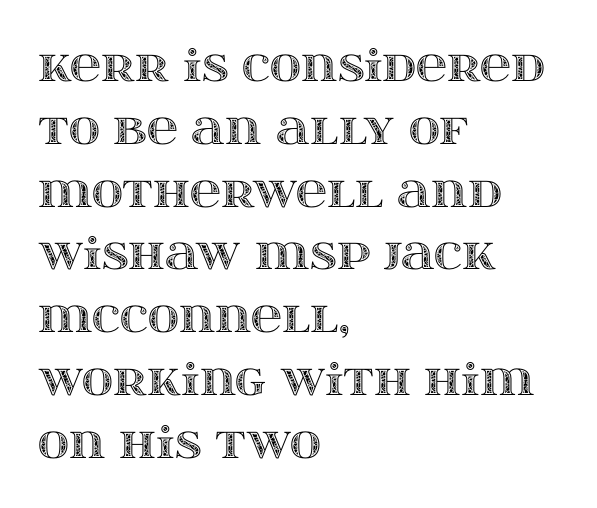
The image shows 43 px wide type, upright; set left-aligned, normal line spacing (1.46x), normal letter spacing, not underlined; a large x-height.
